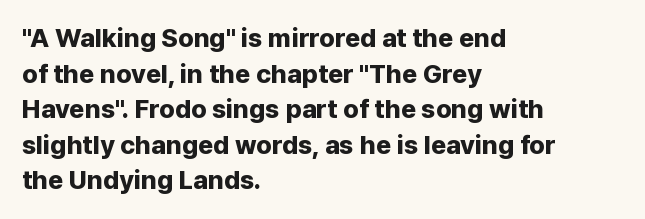
The image shows 26 px bold type, upright; set left-aligned, normal line spacing (1.37x), normal letter spacing, not underlined.
